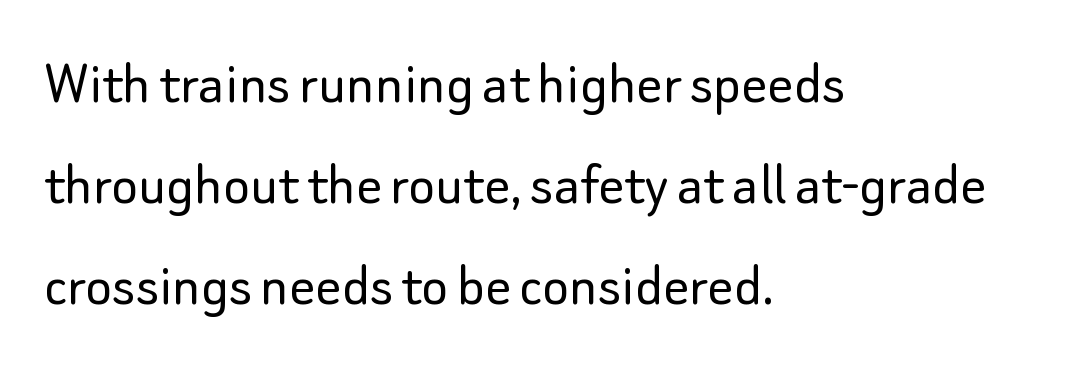
Interline gaps are of average width in this sample. Note: no serifs on the glyphs. The letters advance in unequal steps, a hallmark of proportional type. Stem width sits at or under what a default text font uses. Look at the tracking — it's just the regular setting, nothing added. This sample is left-justified, so line endings fall wherever the words run out.
